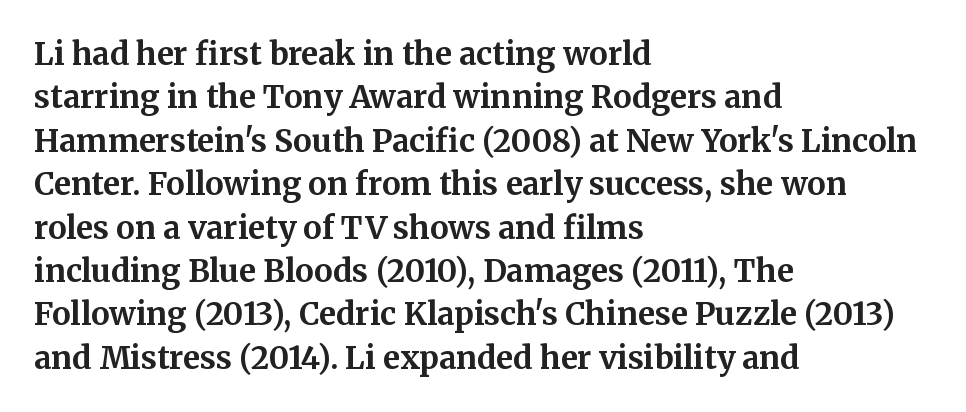
Q: Is the text bold? A: Yes.
Q: Is the text italic (slanted)? A: No, it is upright.
Q: Is the typeface a serif or a sans-serif typeface? A: Serif.
Q: Is the text underlined? A: No.
Q: How is the paragraph aligned? A: Left-aligned.
Q: Is the spacing between letters normal or unusually wide? A: Normal.
Q: Is the spacing between lines tight, normal or loose? A: Normal.
Q: Width (condensed, normal, or wide)? A: Normal.
Q: Stroke contrast? A: Medium.
Q: x-height? A: Medium.
Q: Monospaced? A: No.
